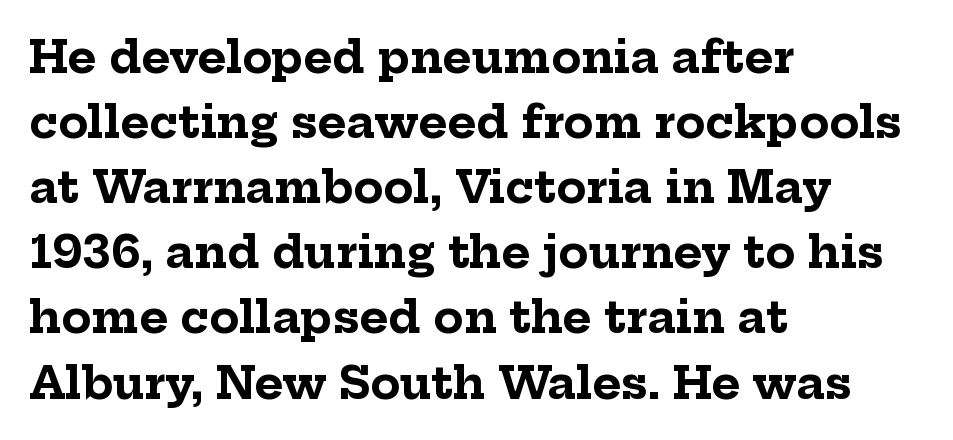
Q: Is the text bold? A: Yes.
Q: Is the text italic (slanted)? A: No, it is upright.
Q: Is the typeface a serif or a sans-serif typeface? A: Serif.
Q: Is the text underlined? A: No.
Q: How is the paragraph aligned? A: Left-aligned.
Q: Is the spacing between letters normal or unusually wide? A: Normal.
Q: Is the spacing between lines tight, normal or loose? A: Normal.
Q: Width (condensed, normal, or wide)? A: Normal.
Q: Stroke contrast? A: Low.
Q: x-height? A: Medium.
Q: Monospaced? A: No.
